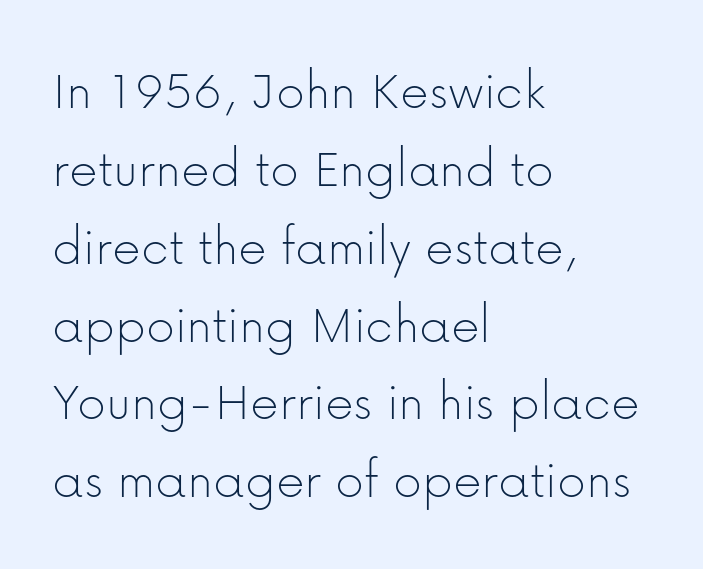
The image shows 56 px thin sans-serif type, upright; set left-aligned, normal line spacing (1.39x), normal letter spacing, not underlined; low stroke contrast and a medium x-height.
